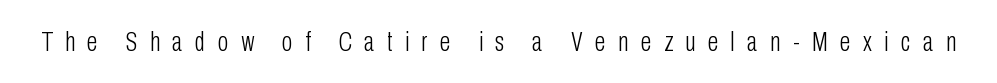
Stroke thickness stays within the range of a standard reading face or lighter. When letters stand straight like this, we call the style roman or upright. The gap between lines stays unmarked. What stands out about the letter spacing? Its width — letters are far apart. You could not count columns in this text — the font is proportionally spaced. Serifs: no, the terminals of the letterforms are clean.
